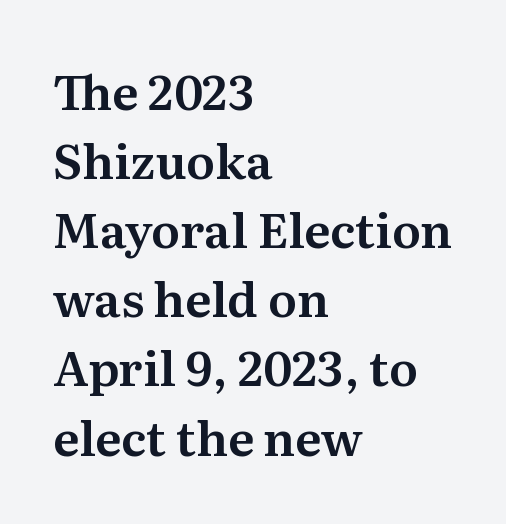
The image shows 48 px serif type, upright; set left-aligned, normal line spacing (1.44x), normal letter spacing, not underlined; medium stroke contrast and a medium x-height.
